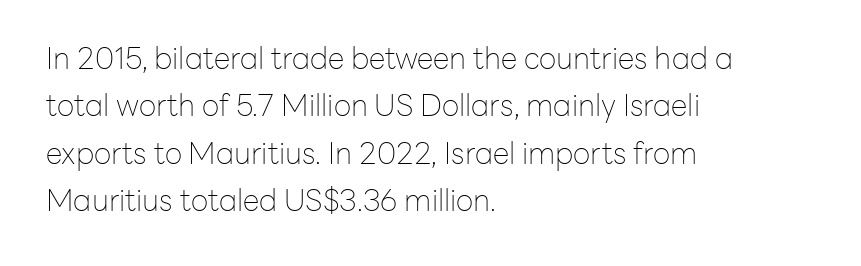
The leading is moderate, giving the passage an even texture. Does the lettering tilt? It doesn't — this is upright. Short and long lines alike share a common starting point at left. Spacing between characters is what you'd get straight out of the box. Only glyphs here, with clear space below each row. Looks like regular typesetting: each glyph gets only the width it needs.
